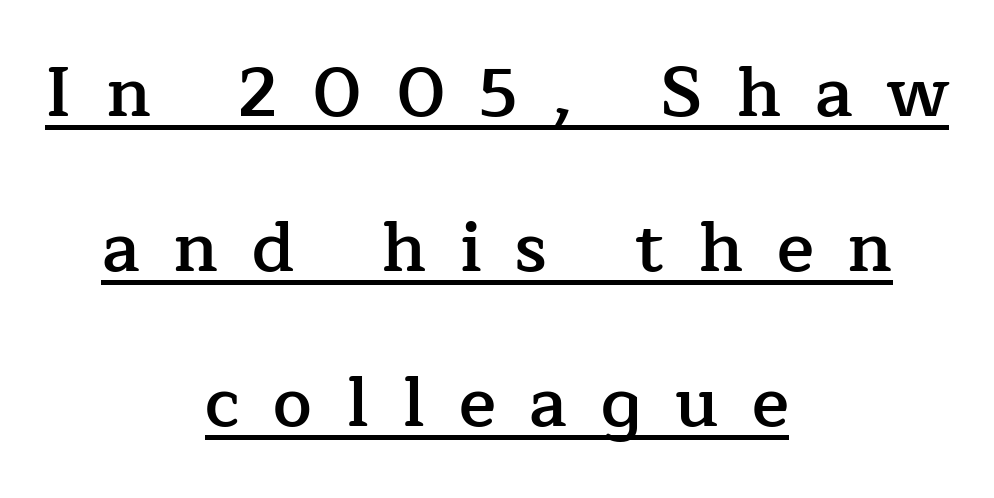
Q: Is the text bold? A: Semi-bold.
Q: Is the text italic (slanted)? A: No, it is upright.
Q: Is the typeface a serif or a sans-serif typeface? A: Serif.
Q: Is the text underlined? A: Yes.
Q: How is the paragraph aligned? A: Centered.
Q: Is the spacing between letters normal or unusually wide? A: Unusually wide.
Q: Is the spacing between lines tight, normal or loose? A: Loose.
Q: Width (condensed, normal, or wide)? A: Normal.
Q: Stroke contrast? A: Low.
Q: x-height? A: Medium.
Q: Monospaced? A: No.
